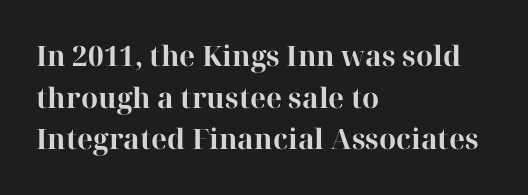
Normally led — the rows are evenly, conventionally spaced. Compared with an ordinary text face, these strokes are far heavier — a full bold. No word sits above an underline. The designer went with a serif here, giving each stem small feet. Designer's note — italics off, roman on.
